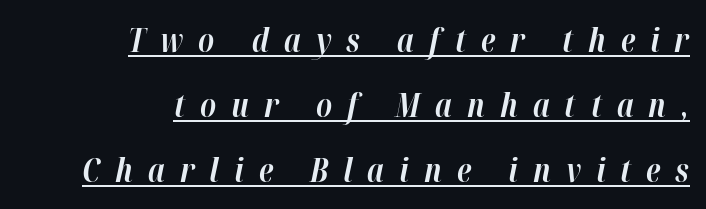
These characters rest on top of a visible drawn line. All the whitespace from short lines collects on the left. Compared with typical paragraphs, the rows here are farther apart. The specimen reads as italic at a glance.
